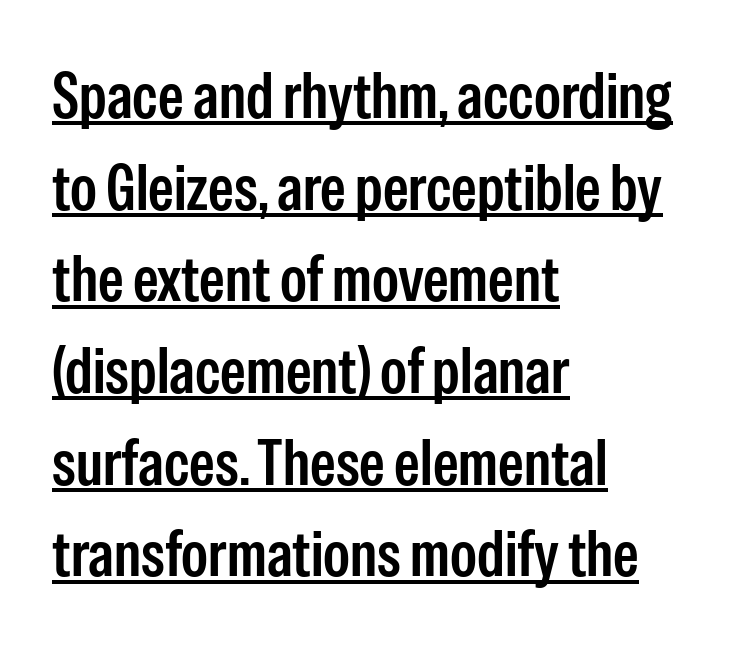
Weight check: semibold — heavier than regular, not quite bold. I'd call this a sans setting — the letters go barefoot. Tall strokes in this sample are plumb rather than angled. Underline: present.
